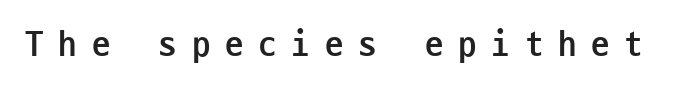
{"serif": "no", "italic": "no", "bold": "yes", "weight": "semibold", "width": "condensed", "stroke_contrast": "low", "x_height": "medium", "monospaced": "yes", "underline": "no", "letter_spacing": "wide", "letter_spacing_em": 0.4, "glyph_px": 37}
